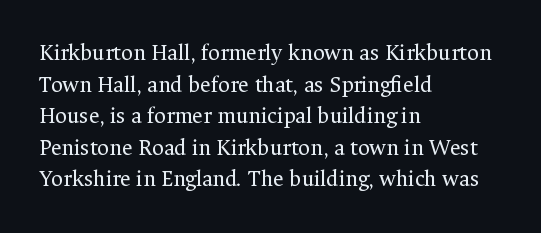
The image shows 23 px text type, upright; set left-aligned, normal line spacing (1.37x), normal letter spacing, not underlined.
